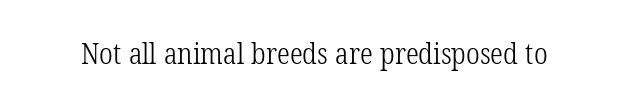
A light-to-regular cut is what we see here. The line texture is even and compact thanks to regular tracking. The specimen omits any rule beneath the text block's lines. You could not count columns in this text — the font is proportionally spaced. Type style note: has serifs.
